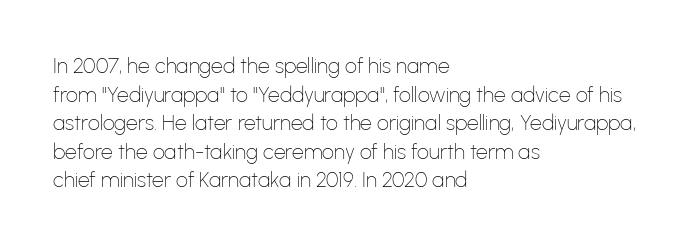
Line beginnings align vertically; line endings do not. Whoever set this chose a conventional vertical rhythm. Stroke mass is kept to a normal reading level or below. Nobody touched the tracking dial on this one.
